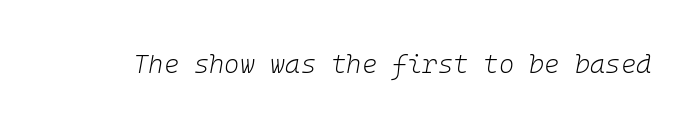
{"italic": "yes", "lean": "right", "slant_degrees": 10, "bold": "no", "underline": "no", "letter_spacing": "normal", "letter_spacing_em": 0.0, "glyph_px": 26}
